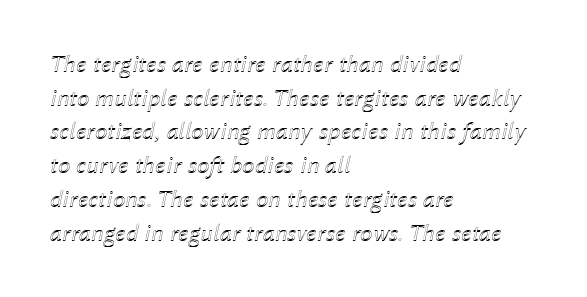
The glyphs look as if they've been sheared to an angle. These lines are set flush left with a ragged right edge. Default kerning and tracking; the words read as compact shapes. The designer left line spacing at the default.
